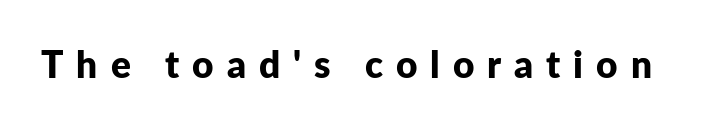
Q: Is the text bold? A: Yes.
Q: Is the text italic (slanted)? A: No, it is upright.
Q: Is the typeface a serif or a sans-serif typeface? A: Sans-serif.
Q: Is the text underlined? A: No.
Q: Is the spacing between letters normal or unusually wide? A: Unusually wide.
Q: Width (condensed, normal, or wide)? A: Normal.
Q: Stroke contrast? A: Low.
Q: x-height? A: Medium.
Q: Monospaced? A: No.
